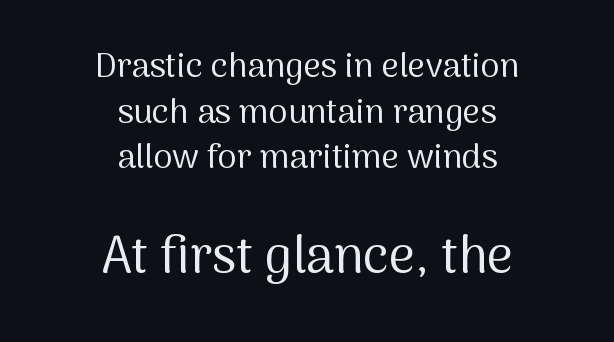
Q: Is the text bold? A: No.
Q: Is the text italic (slanted)? A: No, it is upright.
Q: Is the typeface a serif or a sans-serif typeface? A: Sans-serif.
Q: Is the text underlined? A: No.
Q: How is the paragraph aligned? A: Centered.
Q: Is the spacing between letters normal or unusually wide? A: Normal.
Q: Is the spacing between lines tight, normal or loose? A: Normal.
Q: Which block of text is set in a larger size, the first (top) or the second (bottom)? A: The second (bottom) one.
Q: Width (condensed, normal, or wide)? A: Normal.
Q: Stroke contrast? A: Medium.
Q: x-height? A: Medium.
Q: Monospaced? A: No.
